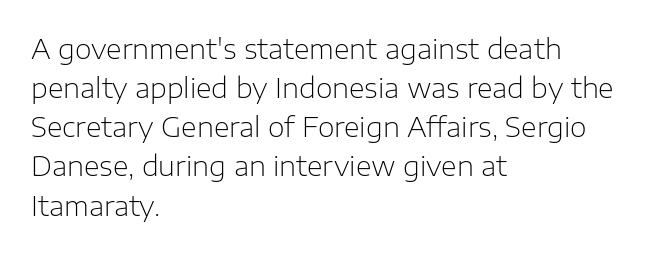
Default kerning and tracking; the words read as compact shapes. No heavy texture on the line: the type isn't bold. A roman cut, with each character standing at attention. Notice how the passage keeps a crisp vertical edge on the left only. Bare-footed words on every line.
